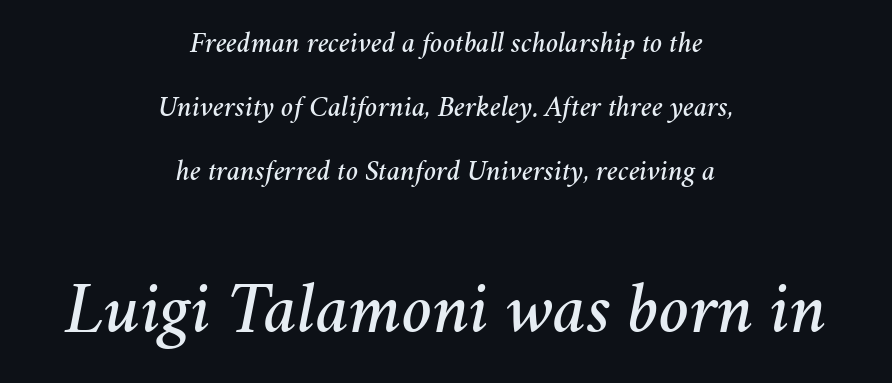
The image shows 72 px text type, italic (leaning right); set centered, loose line spacing (2.2x), normal letter spacing, not underlined; the second (bottom) block is 2.48x larger; medium stroke contrast and a medium x-height.
